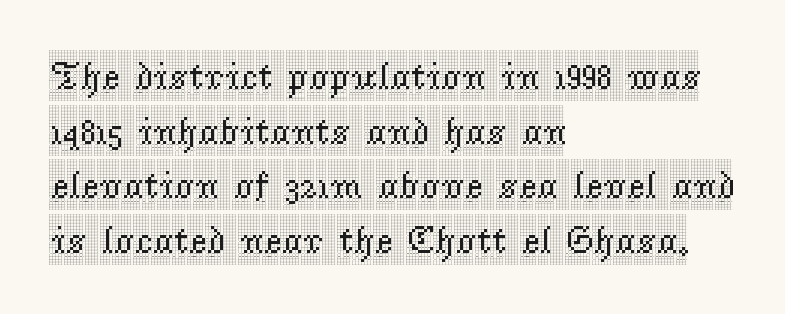
The image shows 39 px condensed serif type, upright; set left-aligned, normal line spacing (1.4x), normal letter spacing, not underlined; a large x-height.
